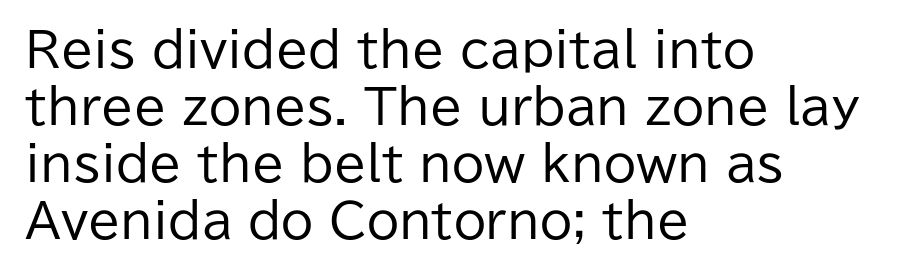
Q: Is the text bold? A: No.
Q: Is the text italic (slanted)? A: No, it is upright.
Q: Is the typeface a serif or a sans-serif typeface? A: Sans-serif.
Q: Is the text underlined? A: No.
Q: How is the paragraph aligned? A: Left-aligned.
Q: Is the spacing between letters normal or unusually wide? A: Normal.
Q: Width (condensed, normal, or wide)? A: Normal.
Q: Stroke contrast? A: Low.
Q: x-height? A: Medium.
Q: Monospaced? A: No.
